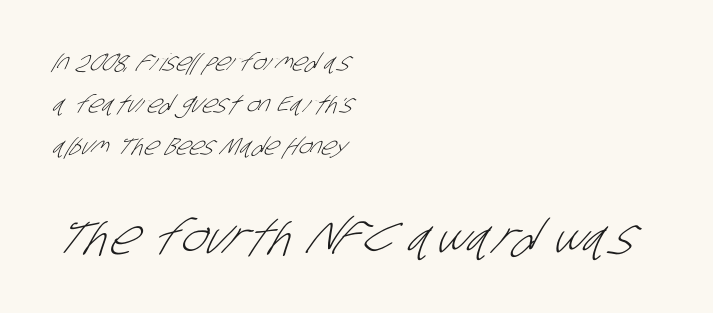
{"serif": "no", "bold": "no", "weight": "light", "width": "condensed", "stroke_contrast": "low", "x_height": "large", "monospaced": "no", "underline": "no", "align": "left", "line_spacing_ratio": 1.74, "letter_spacing": "normal", "letter_spacing_em": 0.0, "larger_block": "second", "size_ratio": 2.0, "glyph_px": 48}
